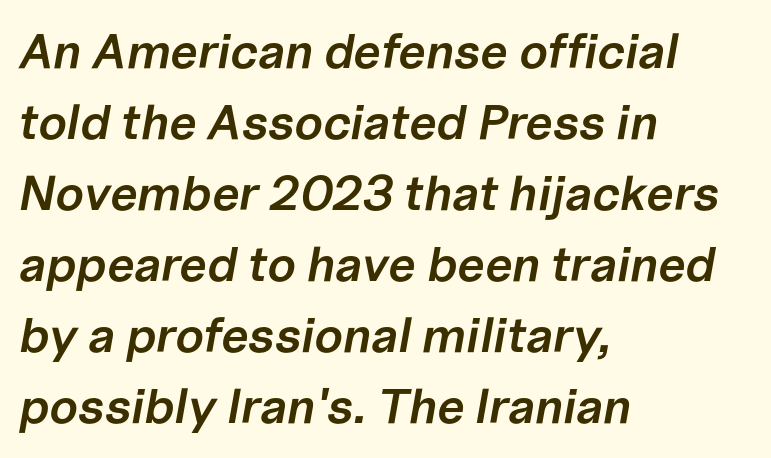
This block has exactly the height ordinary leading produces. In terms of posture, this sample is oblique. Each line starts at the same left margin while the right side varies. Moderately thickened strokes mark this as semibold type. Nobody touched the tracking dial on this one. Character widths vary here, with narrow letters taking less room than wide ones.
